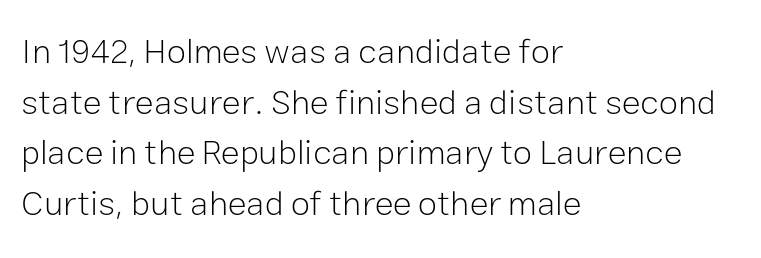
The image shows 35 px light sans-serif type, upright; set left-aligned, normal line spacing (1.45x), normal letter spacing, not underlined; low stroke contrast and a medium x-height.
